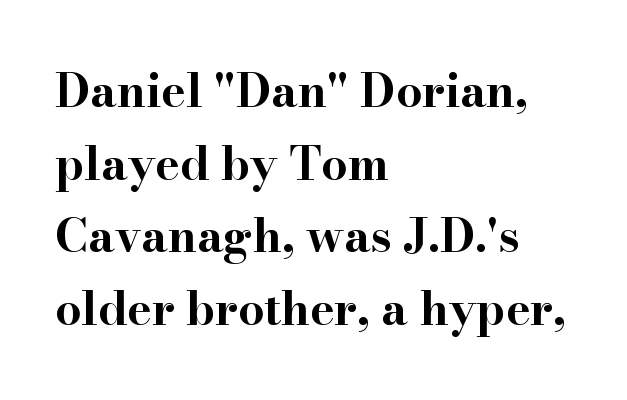
The designer went with a serif here, giving each stem small feet. Every stem runs plumb, perpendicular to the baseline. Nobody touched the tracking dial on this one. Strong, thick strokes mark this as bold type.
